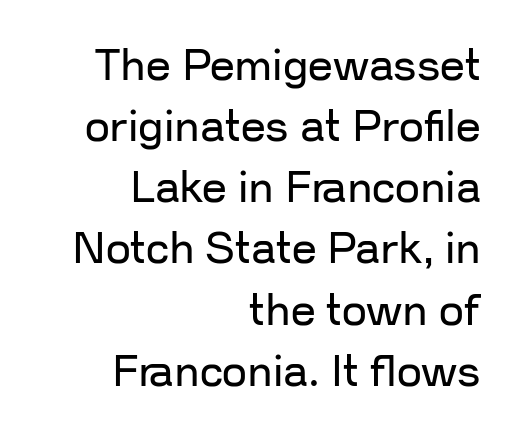
Q: Is the text bold? A: No.
Q: Is the text italic (slanted)? A: No, it is upright.
Q: Is the typeface a serif or a sans-serif typeface? A: Sans-serif.
Q: Is the text underlined? A: No.
Q: How is the paragraph aligned? A: Right-aligned.
Q: Is the spacing between letters normal or unusually wide? A: Normal.
Q: Is the spacing between lines tight, normal or loose? A: Normal.
Q: Width (condensed, normal, or wide)? A: Normal.
Q: Stroke contrast? A: Low.
Q: x-height? A: Medium.
Q: Monospaced? A: No.
